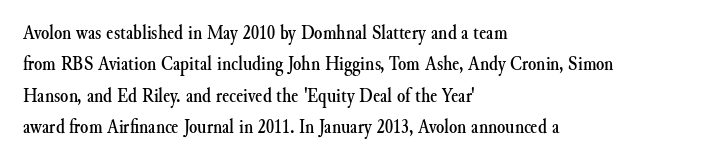
The compositor pushed each line to the left boundary. The designer left line spacing at the default. The rendering keeps characters at their native spacing. No italicization has been applied; the sample stays upright. Clear beneath every line of the passage.
